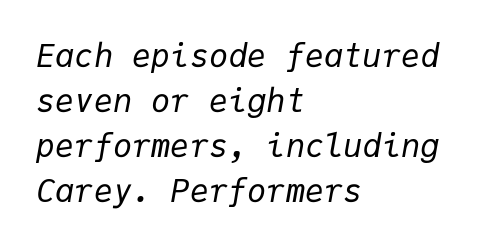
{"italic": "yes", "lean": "right", "slant_degrees": 9, "bold": "no", "weight": "regular", "width": "normal", "stroke_contrast": "low", "x_height": "medium", "monospaced": "yes", "underline": "no", "align": "left", "line_spacing": "normal", "line_spacing_ratio": 1.41, "letter_spacing": "normal", "letter_spacing_em": 0.0, "glyph_px": 32}
